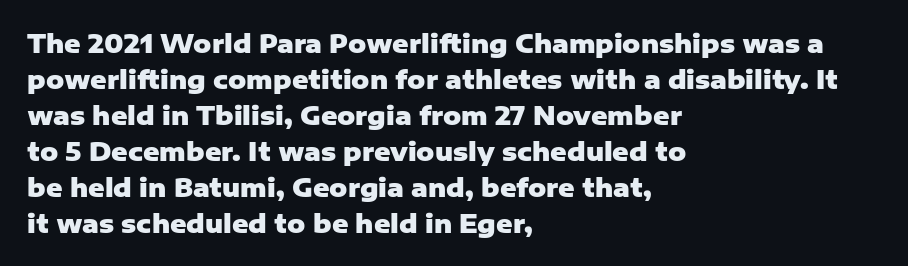
Q: Is the text bold? A: Yes.
Q: Is the text italic (slanted)? A: No, it is upright.
Q: Is the text underlined? A: No.
Q: How is the paragraph aligned? A: Left-aligned.
Q: Is the spacing between letters normal or unusually wide? A: Normal.
Q: Is the spacing between lines tight, normal or loose? A: Normal.
